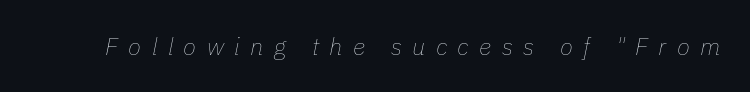
Has an underline been added? It has not. Yep, that's italic — everything's leaning. Is the letter spacing exaggerated? Yes — the characters are pushed far apart. The typeface has the unassuming heft of standard copy or less.
